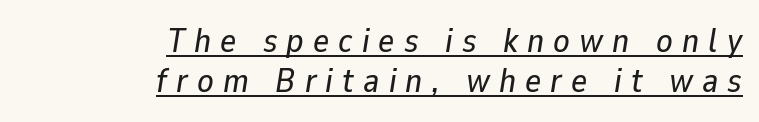
The image shows 34 px text type, italic (leaning right); set right-aligned, line spacing 1.18x, unusually wide letter spacing (+0.27 em), underlined; low stroke contrast and a medium x-height.
